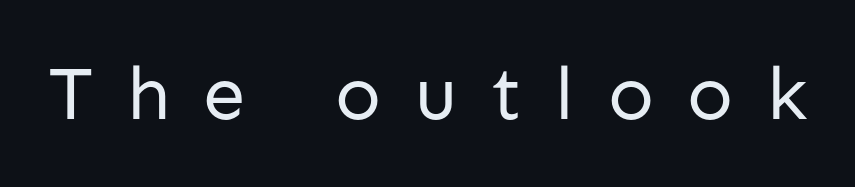
Q: Is the text bold? A: No.
Q: Is the text italic (slanted)? A: No, it is upright.
Q: Is the typeface a serif or a sans-serif typeface? A: Sans-serif.
Q: Is the text underlined? A: No.
Q: Is the spacing between letters normal or unusually wide? A: Unusually wide.
Q: Width (condensed, normal, or wide)? A: Normal.
Q: Stroke contrast? A: Low.
Q: x-height? A: Medium.
Q: Monospaced? A: No.
